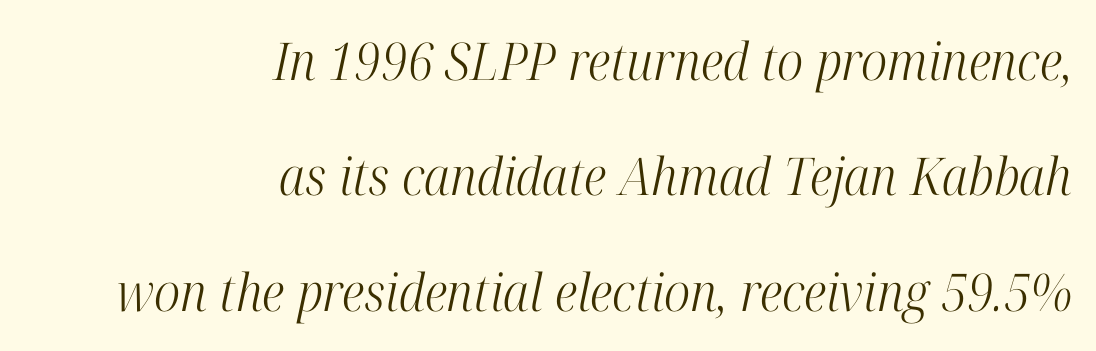
{"serif": "yes", "italic": "yes", "lean": "right", "slant_degrees": 12, "bold": "no", "weight": "light", "width": "condensed", "stroke_contrast": "high", "x_height": "medium", "monospaced": "no", "underline": "no", "align": "right", "line_spacing": "loose", "line_spacing_ratio": 2.22, "letter_spacing": "normal", "letter_spacing_em": 0.0, "glyph_px": 52}
